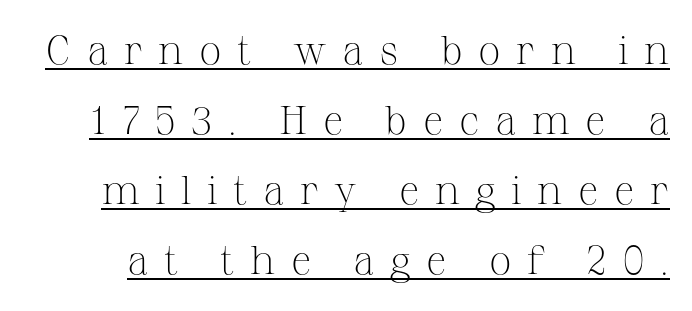
The image shows 40 px light serif type, upright; set line spacing 1.75x, unusually wide letter spacing (+0.39 em), underlined; medium stroke contrast and a medium x-height.
